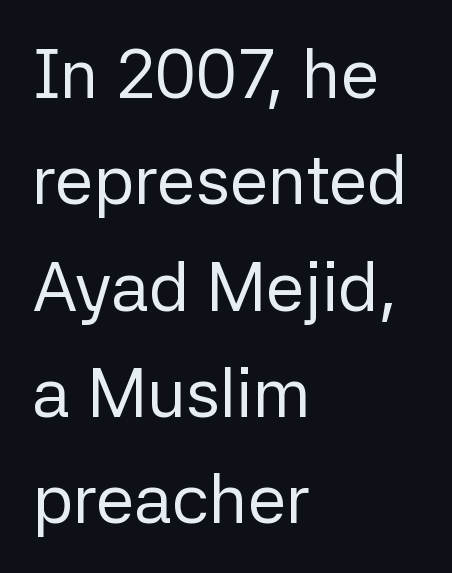
The text block is weighted toward the left margin, trailing off unevenly rightward. Baseline-to-baseline distance is the conventional proportion of letter height. Ascenders rise straight up at ninety degrees. The words here are not underlined. Classification — sans serif.
